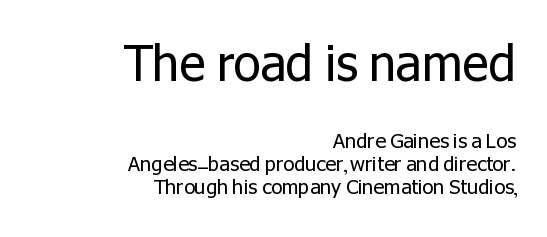
The image shows 49 px regular-weight sans-serif type, upright; set right-aligned, line spacing 1.16x, normal letter spacing, not underlined; the first (top) block is 2.45x larger; low stroke contrast and a medium x-height.
